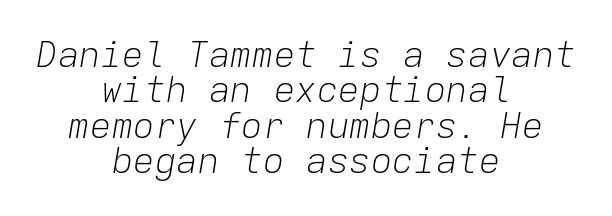
The image shows 36 px light type, italic (leaning right), monospaced; set centered, tight line spacing (0.98x), normal letter spacing, not underlined; low stroke contrast and a medium x-height.
